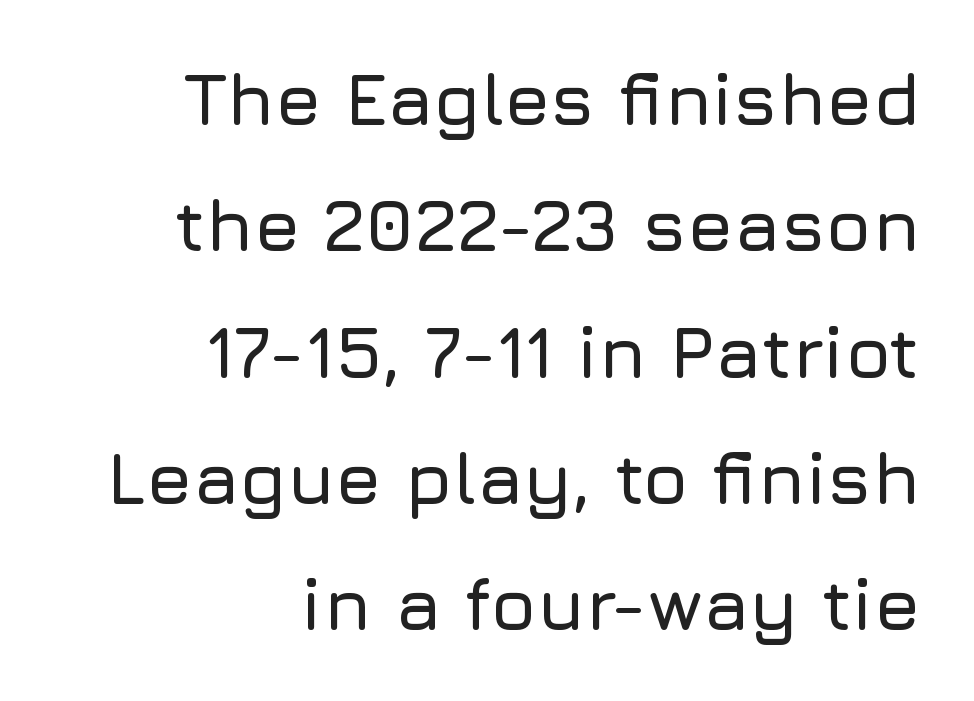
Q: Is the text italic (slanted)? A: No, it is upright.
Q: Is the typeface a serif or a sans-serif typeface? A: Sans-serif.
Q: Is the text underlined? A: No.
Q: How is the paragraph aligned? A: Right-aligned.
Q: Is the spacing between letters normal or unusually wide? A: Normal.
Q: Width (condensed, normal, or wide)? A: Normal.
Q: Stroke contrast? A: Low.
Q: x-height? A: Medium.
Q: Monospaced? A: No.
